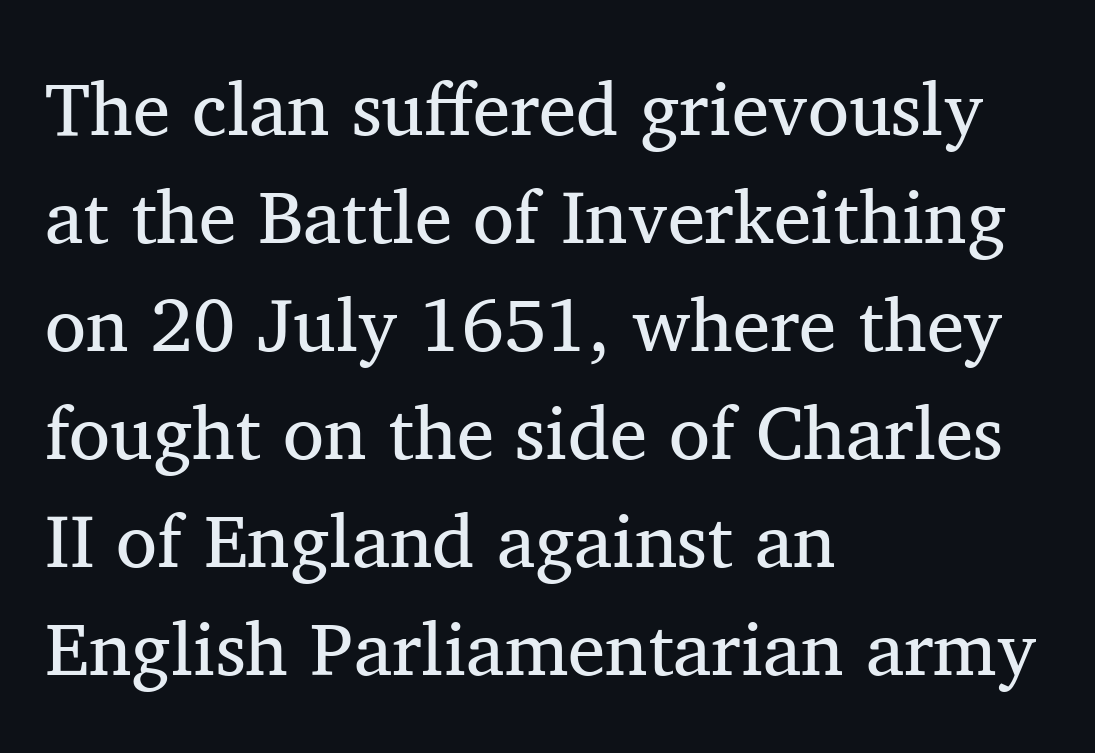
{"serif": "yes", "italic": "no", "bold": "no", "weight": "regular", "width": "normal", "stroke_contrast": "medium", "x_height": "medium", "monospaced": "no", "underline": "no", "align": "left", "line_spacing": "normal", "line_spacing_ratio": 1.44, "letter_spacing": "normal", "letter_spacing_em": 0.0, "glyph_px": 75}
